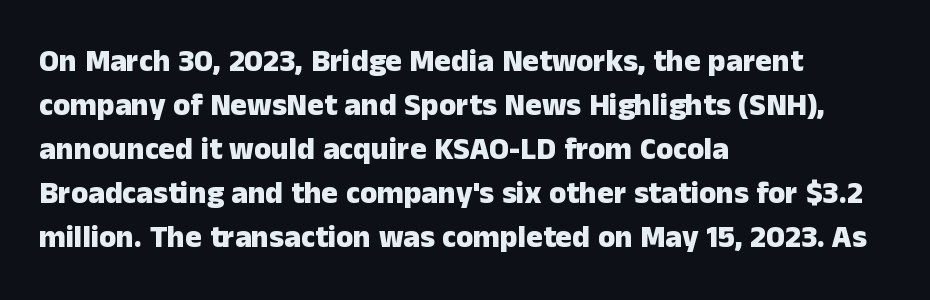
The image shows 31 px heavy sans-serif type, upright; set left-aligned, normal line spacing (1.42x), normal letter spacing, not underlined; low stroke contrast and a medium x-height.
